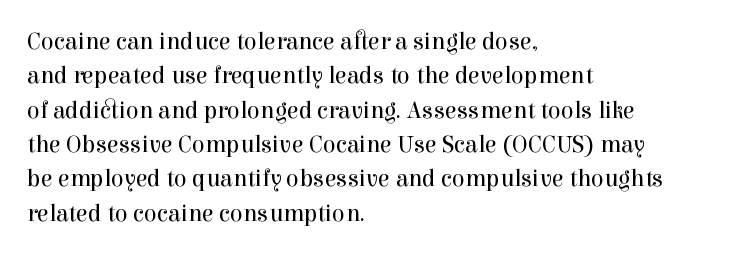
Q: Is the text bold? A: No.
Q: Is the text italic (slanted)? A: No, it is upright.
Q: Is the text underlined? A: No.
Q: How is the paragraph aligned? A: Left-aligned.
Q: Is the spacing between letters normal or unusually wide? A: Normal.
Q: Is the spacing between lines tight, normal or loose? A: Normal.
